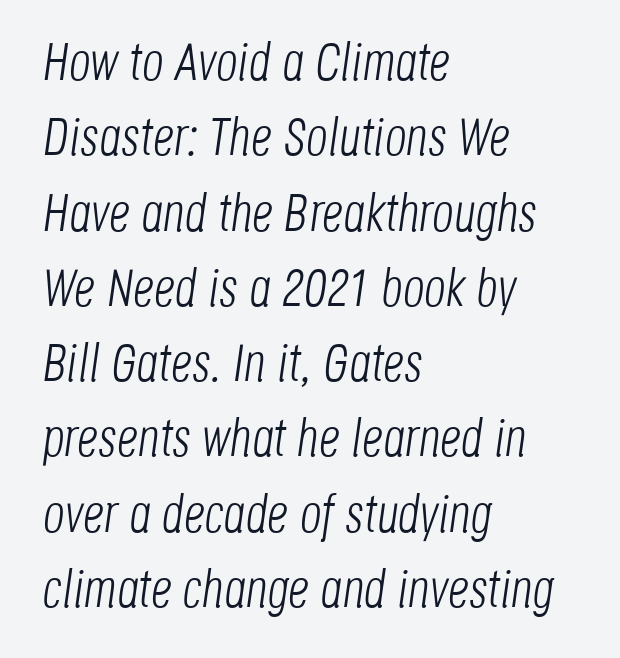
{"italic": "yes", "lean": "right", "slant_degrees": 8, "bold": "no", "weight": "light", "width": "condensed", "stroke_contrast": "low", "x_height": "large", "monospaced": "no", "underline": "no", "align": "left", "line_spacing": "normal", "line_spacing_ratio": 1.42, "letter_spacing": "normal", "letter_spacing_em": 0.0, "glyph_px": 53}
